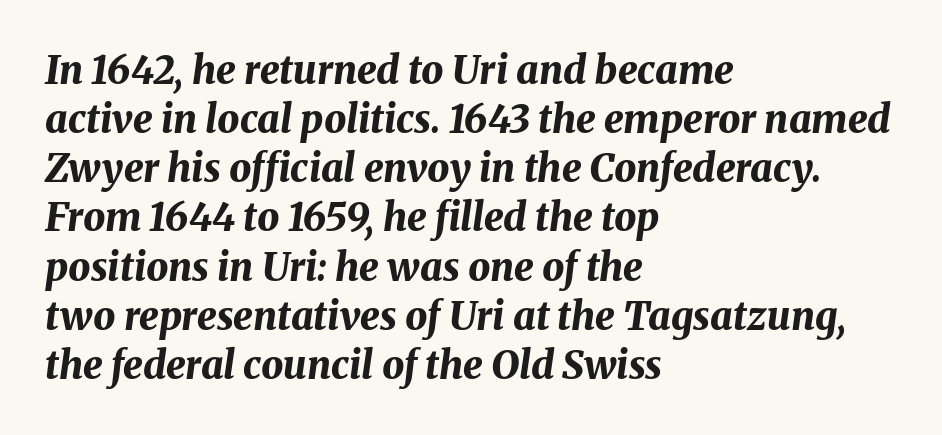
Q: Is the text bold? A: Yes.
Q: Is the text italic (slanted)? A: Yes, it leans right by about 8 degrees.
Q: Is the text underlined? A: No.
Q: How is the paragraph aligned? A: Left-aligned.
Q: Is the spacing between letters normal or unusually wide? A: Normal.
Q: Is the spacing between lines tight, normal or loose? A: Normal.
Q: Width (condensed, normal, or wide)? A: Normal.
Q: Stroke contrast? A: Medium.
Q: x-height? A: Medium.
Q: Monospaced? A: No.
